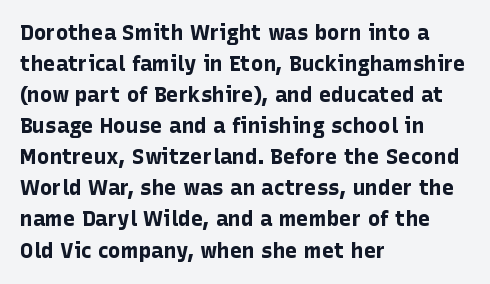
Q: Is the text bold? A: Yes.
Q: Is the text italic (slanted)? A: No, it is upright.
Q: Is the text underlined? A: No.
Q: How is the paragraph aligned? A: Left-aligned.
Q: Is the spacing between letters normal or unusually wide? A: Normal.
Q: Is the spacing between lines tight, normal or loose? A: Normal.
